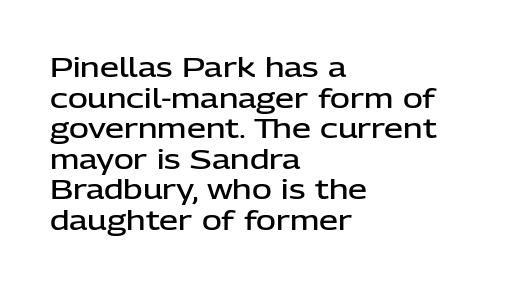
If you drew a ruler down the left edge, every line would touch it. No word sits above an underline. Its strokes are somewhat broadened, the hallmark of semibold type. Notice how descenders almost collide with the ascenders below — that's tight leading. Spacing between characters is what you'd get straight out of the box.
